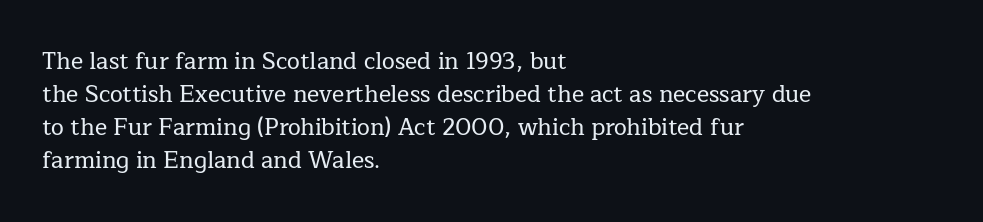
{"italic": "no", "underline": "no", "align": "left", "line_spacing": "normal", "line_spacing_ratio": 1.43, "letter_spacing": "normal", "letter_spacing_em": 0.0, "glyph_px": 23}
